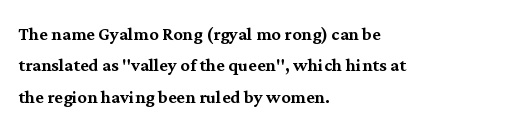
The passage shown is not underscored anywhere. The line texture is even and compact thanks to regular tracking. Nope, not italic — everything's standing straight. Each line starts at the same left margin while the right side varies. Notice how descenders clear the ascenders below comfortably — that's standard leading.
